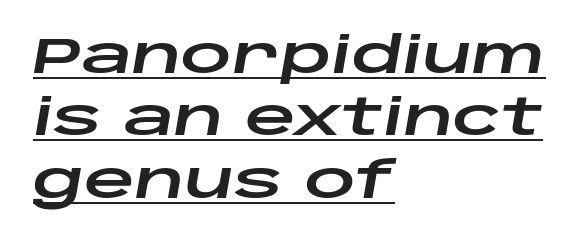
{"italic": "yes", "lean": "right", "slant_degrees": 10, "width": "wide", "stroke_contrast": "low", "x_height": "large", "monospaced": "no", "underline": "yes", "align": "left", "line_spacing": "normal", "line_spacing_ratio": 1.25, "letter_spacing": "normal", "letter_spacing_em": 0.0, "glyph_px": 50}
